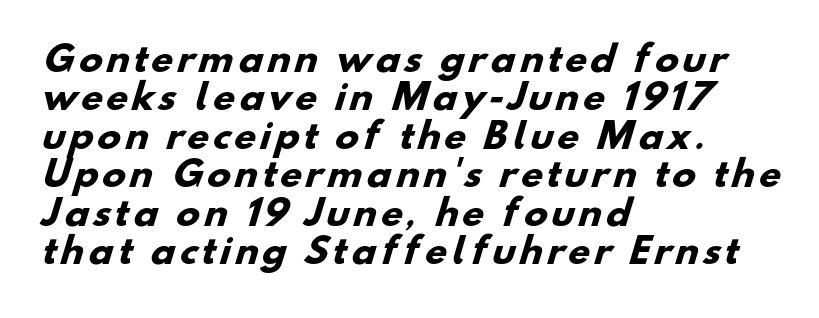
The image shows 35 px heavy sans-serif type; set left-aligned, tight line spacing (1.1x), not underlined; low stroke contrast and a small x-height.
